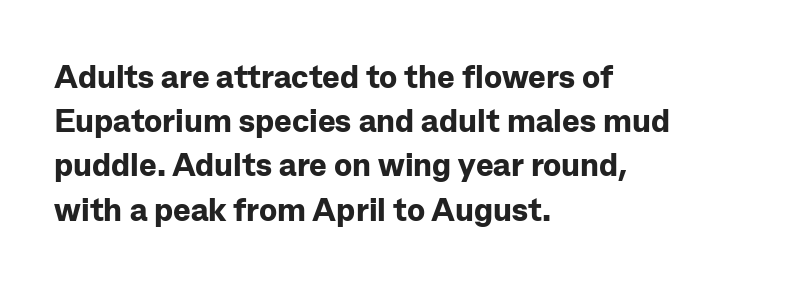
Q: Is the text bold? A: Yes.
Q: Is the text italic (slanted)? A: No, it is upright.
Q: Is the typeface a serif or a sans-serif typeface? A: Sans-serif.
Q: Is the text underlined? A: No.
Q: How is the paragraph aligned? A: Left-aligned.
Q: Is the spacing between letters normal or unusually wide? A: Normal.
Q: Is the spacing between lines tight, normal or loose? A: Normal.
Q: Width (condensed, normal, or wide)? A: Normal.
Q: Stroke contrast? A: Low.
Q: x-height? A: Medium.
Q: Monospaced? A: No.
